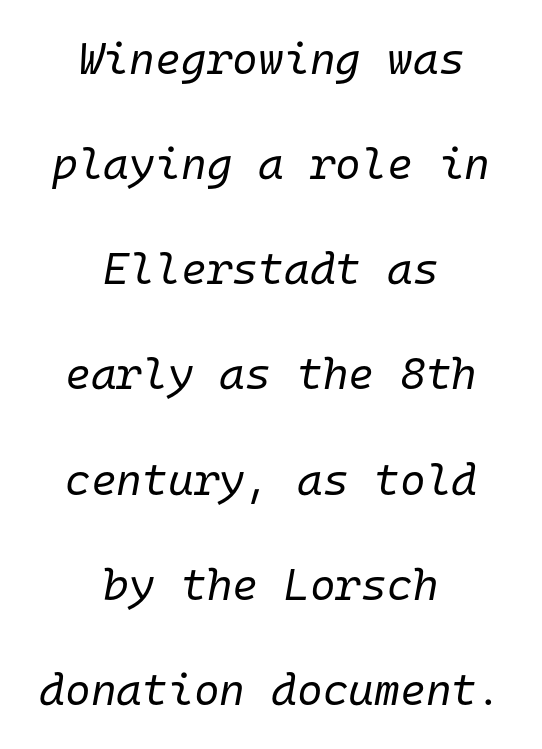
Q: Is the text bold? A: No.
Q: Is the text italic (slanted)? A: Yes, it leans right by about 10 degrees.
Q: Is the text underlined? A: No.
Q: How is the paragraph aligned? A: Centered.
Q: Is the spacing between letters normal or unusually wide? A: Normal.
Q: Is the spacing between lines tight, normal or loose? A: Loose.
Q: Width (condensed, normal, or wide)? A: Normal.
Q: Stroke contrast? A: Low.
Q: x-height? A: Medium.
Q: Monospaced? A: Yes.
